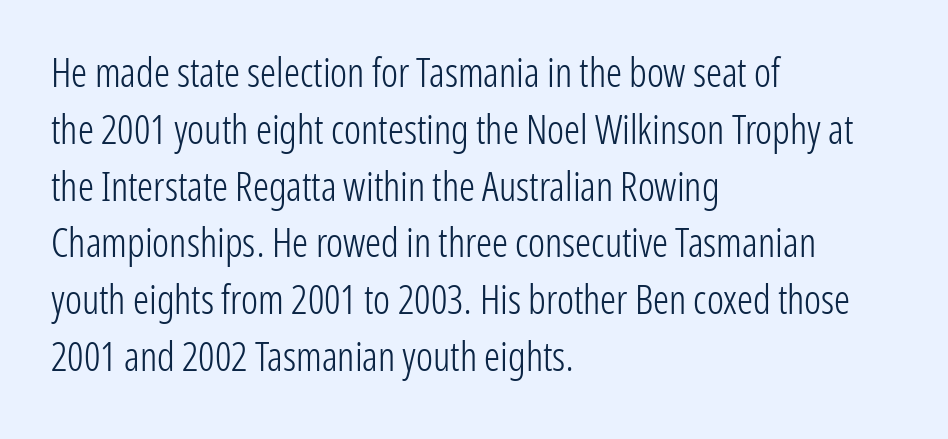
{"serif": "no", "italic": "no", "bold": "no", "weight": "light", "width": "condensed", "stroke_contrast": "low", "x_height": "medium", "monospaced": "no", "underline": "no", "align": "left", "line_spacing": "normal", "line_spacing_ratio": 1.42, "letter_spacing": "normal", "letter_spacing_em": 0.0, "glyph_px": 40}
